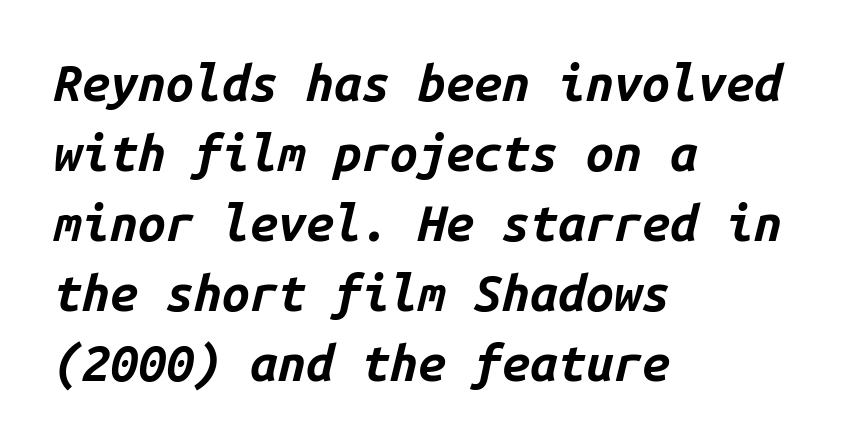
Any mark beneath the type? The region is blank. Caption: multi-line text, flush left, ragged right. Strokes here are thick enough to call this a true bold. A typesetter would call this leading conventional body-copy spacing. The gaps between neighbouring characters are ordinary and unremarkable.
